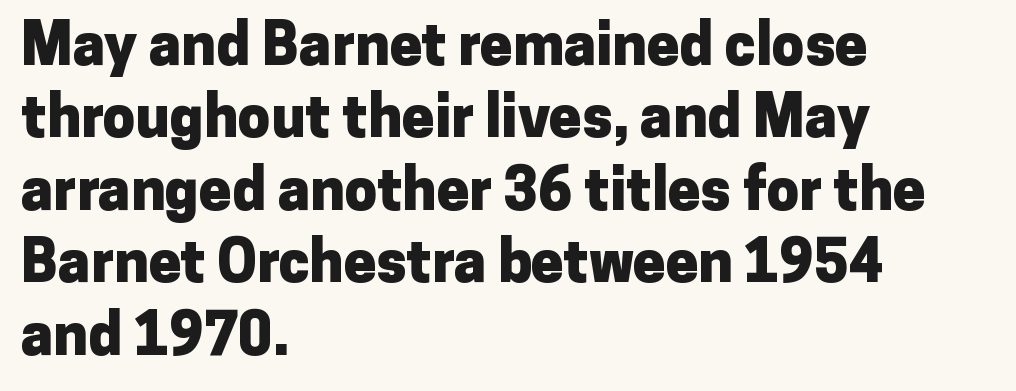
The image shows 58 px heavy sans-serif type, upright; set left-aligned, normal line spacing (1.25x), normal letter spacing, not underlined; low stroke contrast and a medium x-height.
